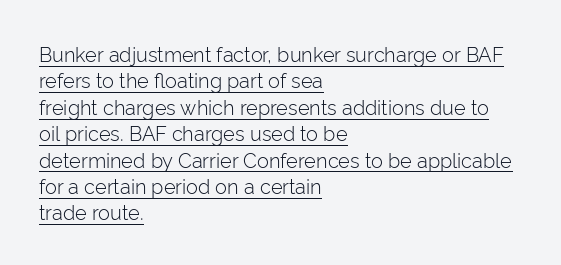
The image shows 20 px text type, upright; set left-aligned, normal line spacing (1.32x), normal letter spacing, underlined.
